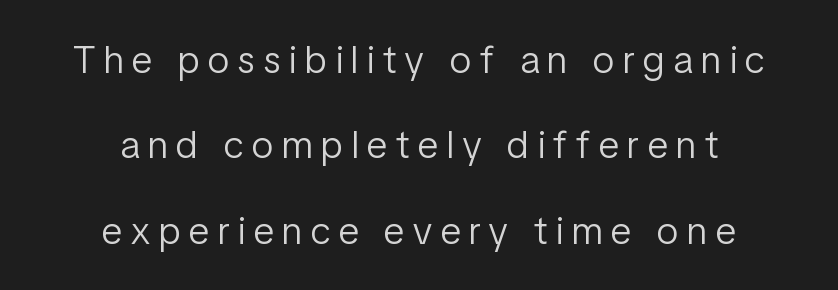
{"serif": "no", "italic": "no", "bold": "no", "weight": "light", "width": "condensed", "stroke_contrast": "low", "x_height": "medium", "monospaced": "no", "underline": "no", "align": "center", "line_spacing": "loose", "line_spacing_ratio": 2.19, "letter_spacing": "wide", "letter_spacing_em": 0.22, "glyph_px": 39}
